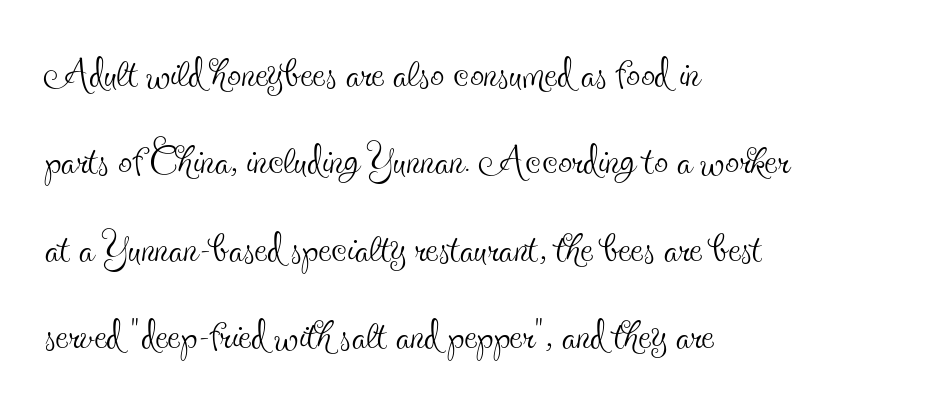
Varying glyph widths throughout — classic text-font behaviour. The rendering keeps characters at their native spacing. Descender tails drop into unmarked territory. The paragraph has a hard left edge and a soft right edge. Students, observe: this is what conventionally led text looks like.
